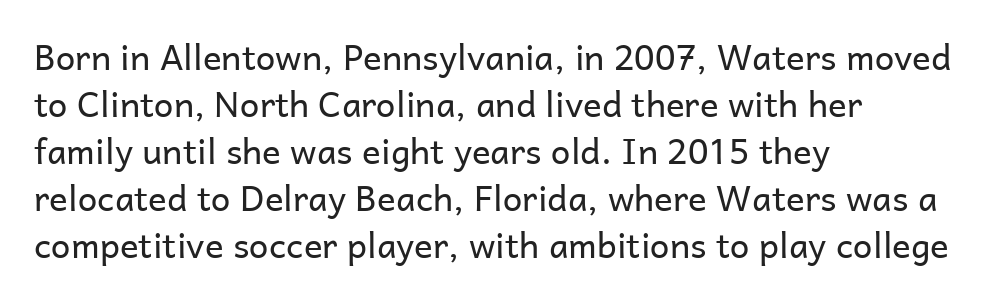
A roman cut, with each character standing at attention. Honestly, the row spacing looks completely unremarkable. Check the space under the baseline: it is left empty. Characters follow at the spacing the type designer built in.
